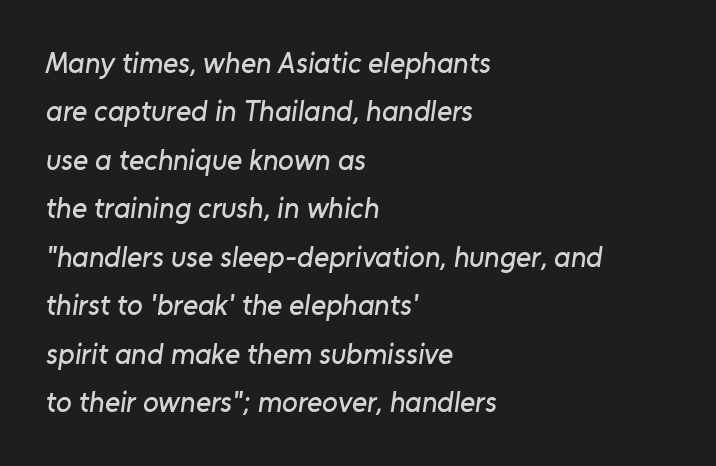
Which margin do the lines hug? The left one — the right edge is uneven. A clean baseline with only descenders dipping below it. This sample keeps an unexceptional amount of space between lines. Compared with typical body copy, the letter spacing here is the same.
